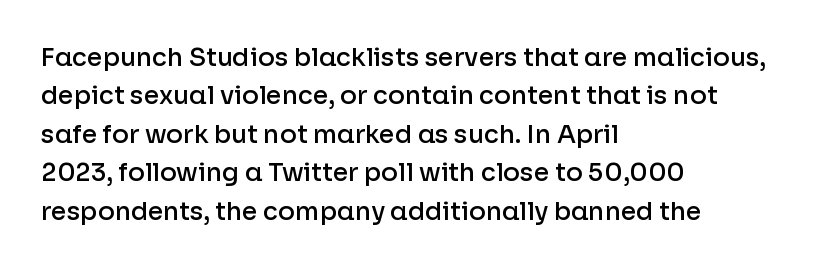
The image shows 25 px text type, upright; set left-aligned, normal line spacing (1.54x), normal letter spacing, not underlined.
